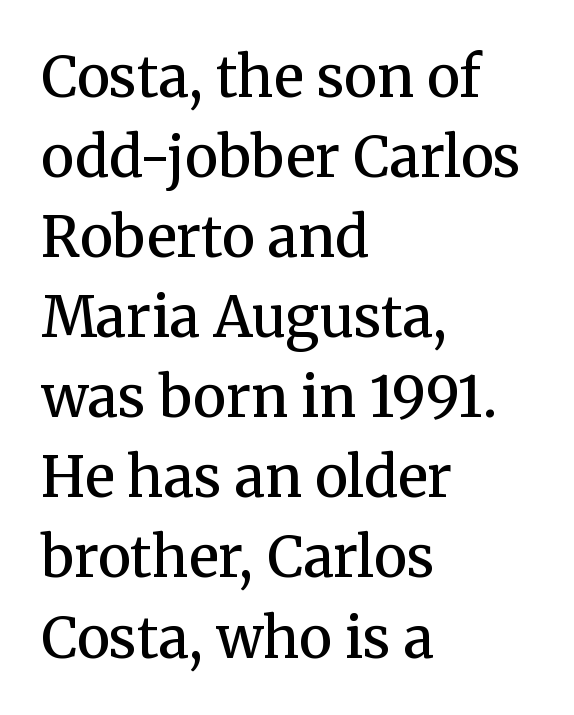
Line beginnings align vertically; line endings do not. One glance says typical: line gaps are just what's usual. Short note: letters normally spaced. The designer went with a serif here, giving each stem small feet. The zone under the glyphs is completely vacant. Unlike italic type, these characters show no tilt at all.
